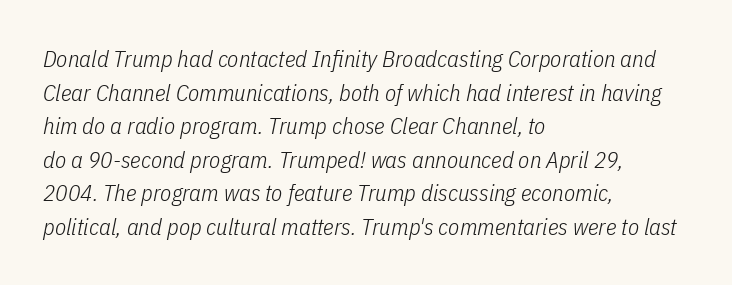
The image shows 23 px text type, italic (leaning right); set left-aligned, normal line spacing (1.46x), normal letter spacing, not underlined.
